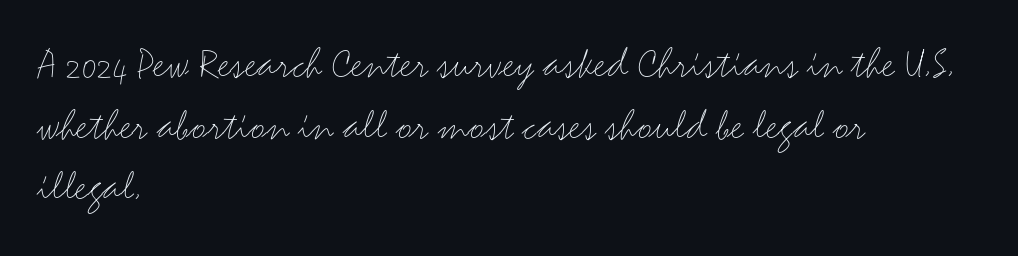
Q: Is the text bold? A: No.
Q: Is the text italic (slanted)? A: Yes.
Q: Is the typeface a serif or a sans-serif typeface? A: Sans-serif.
Q: Is the text underlined? A: No.
Q: How is the paragraph aligned? A: Left-aligned.
Q: Is the spacing between letters normal or unusually wide? A: Normal.
Q: Is the spacing between lines tight, normal or loose? A: Normal.
Q: Width (condensed, normal, or wide)? A: Wide.
Q: Stroke contrast? A: Medium.
Q: x-height? A: Small.
Q: Monospaced? A: No.
